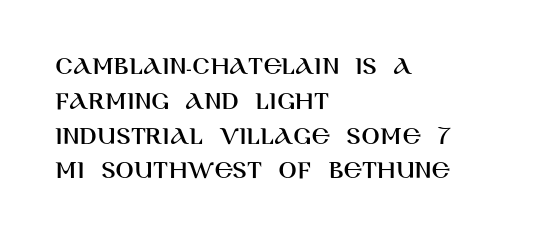
Students, observe: this is what conventionally led text looks like. This sample uses plain, unmodified letter spacing. Nobody drew a line under any word here. The typesetter chose a ragged-right arrangement here. Style check: upright.
